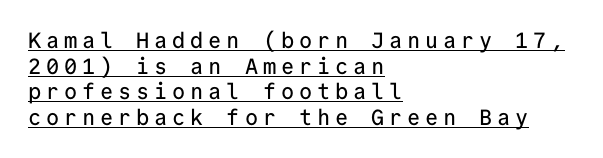
The image shows 22 px text type, upright; set left-aligned, line spacing 1.16x, unusually wide letter spacing (+0.22 em), underlined.
